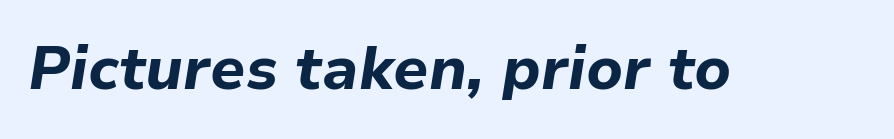
{"italic": "yes", "lean": "right", "slant_degrees": 9, "bold": "yes", "weight": "bold", "width": "normal", "stroke_contrast": "low", "x_height": "medium", "monospaced": "no", "underline": "no", "letter_spacing": "normal", "letter_spacing_em": 0.0, "glyph_px": 60}
